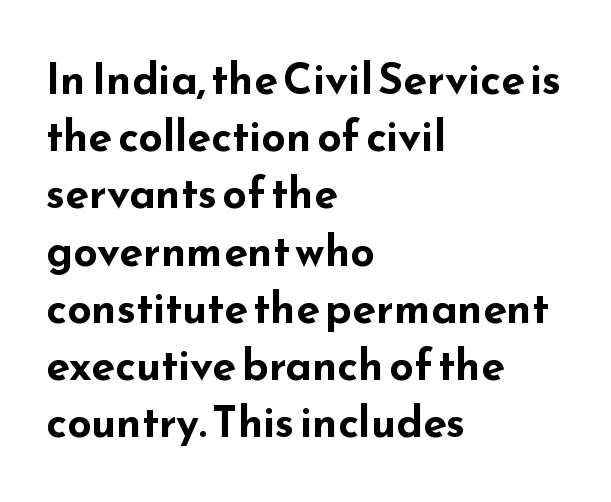
Q: Is the text bold? A: Yes.
Q: Is the text italic (slanted)? A: No, it is upright.
Q: Is the typeface a serif or a sans-serif typeface? A: Sans-serif.
Q: Is the text underlined? A: No.
Q: How is the paragraph aligned? A: Left-aligned.
Q: Is the spacing between letters normal or unusually wide? A: Normal.
Q: Is the spacing between lines tight, normal or loose? A: Normal.
Q: Width (condensed, normal, or wide)? A: Wide.
Q: Stroke contrast? A: Low.
Q: x-height? A: Small.
Q: Monospaced? A: No.
